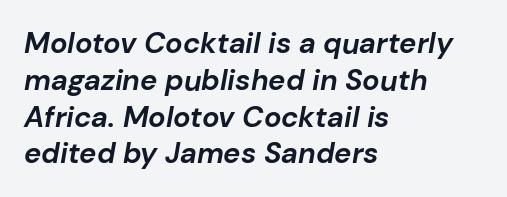
The image shows 29 px bold type, italic (leaning right); set left-aligned, normal line spacing (1.27x), normal letter spacing, not underlined; low stroke contrast and a medium x-height.
